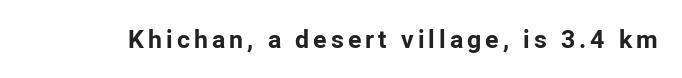
The image shows 25 px bold type, upright; set not underlined.
